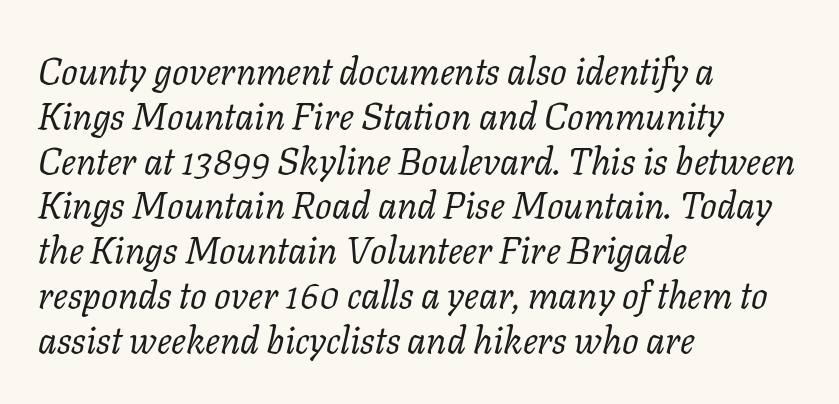
Q: Is the text bold? A: No.
Q: Is the text italic (slanted)? A: Yes, it leans right by about 11 degrees.
Q: Is the typeface a serif or a sans-serif typeface? A: Serif.
Q: Is the text underlined? A: No.
Q: How is the paragraph aligned? A: Left-aligned.
Q: Is the spacing between letters normal or unusually wide? A: Normal.
Q: Width (condensed, normal, or wide)? A: Normal.
Q: Stroke contrast? A: Low.
Q: x-height? A: Medium.
Q: Monospaced? A: No.
